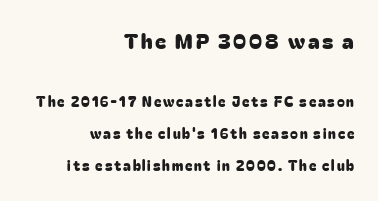
{"italic": "no", "underline": "no", "align": "right", "line_spacing": "loose", "line_spacing_ratio": 2.32, "larger_block": "first", "size_ratio": 1.5, "glyph_px": 21}
